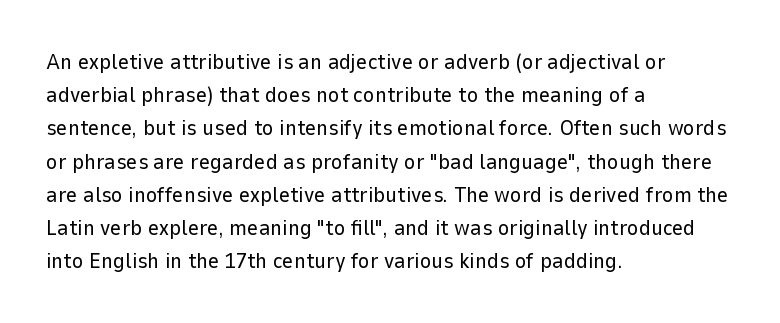
Q: Is the text bold? A: No.
Q: Is the text italic (slanted)? A: No, it is upright.
Q: Is the text underlined? A: No.
Q: How is the paragraph aligned? A: Left-aligned.
Q: Is the spacing between letters normal or unusually wide? A: Normal.
Q: Is the spacing between lines tight, normal or loose? A: Normal.
